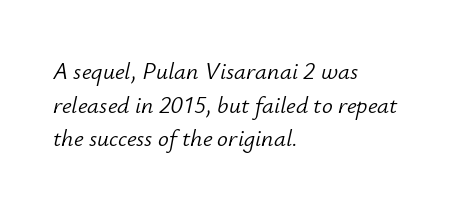
The words here are not underlined. The lettering tilts uniformly, giving the passage an italic look. Each line starts at the same left margin while the right side varies. The letters sit at their default tracking, neither squeezed nor spread. In terms of leading, this rendering sits right in the middle.
